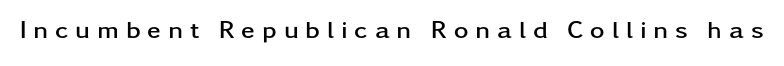
Q: Is the text bold? A: Yes.
Q: Is the text italic (slanted)? A: No, it is upright.
Q: Is the text underlined? A: No.
Q: Is the spacing between letters normal or unusually wide? A: Unusually wide.
